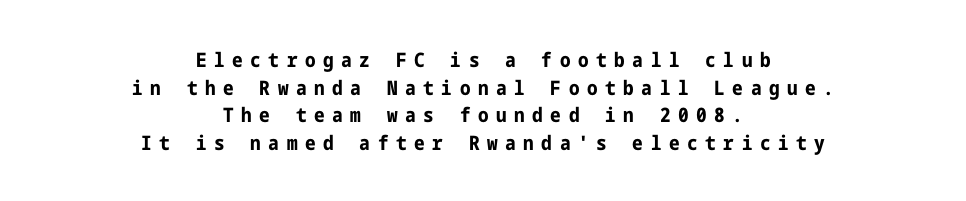
{"italic": "no", "bold": "yes", "underline": "no", "align": "center", "line_spacing": "normal", "line_spacing_ratio": 1.38, "letter_spacing": "wide", "letter_spacing_em": 0.38, "glyph_px": 20}
